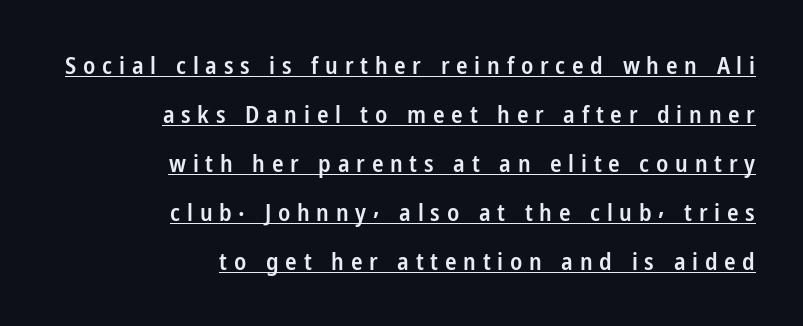
{"italic": "no", "bold": "semi", "underline": "yes", "align": "right", "line_spacing": "loose", "line_spacing_ratio": 2.04, "letter_spacing": "wide", "letter_spacing_em": 0.28, "glyph_px": 24}
